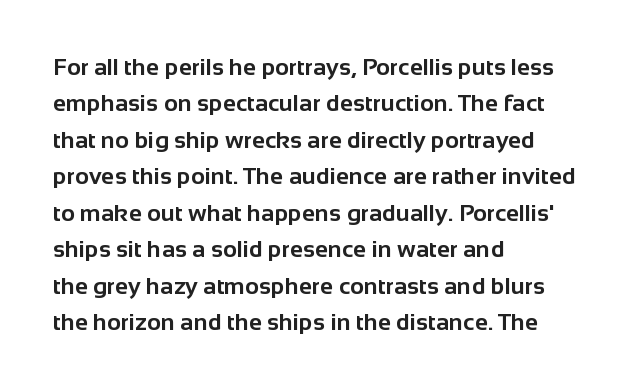
Q: Is the text bold? A: Yes.
Q: Is the text italic (slanted)? A: No, it is upright.
Q: Is the text underlined? A: No.
Q: How is the paragraph aligned? A: Left-aligned.
Q: Is the spacing between letters normal or unusually wide? A: Normal.
Q: Is the spacing between lines tight, normal or loose? A: Normal.
